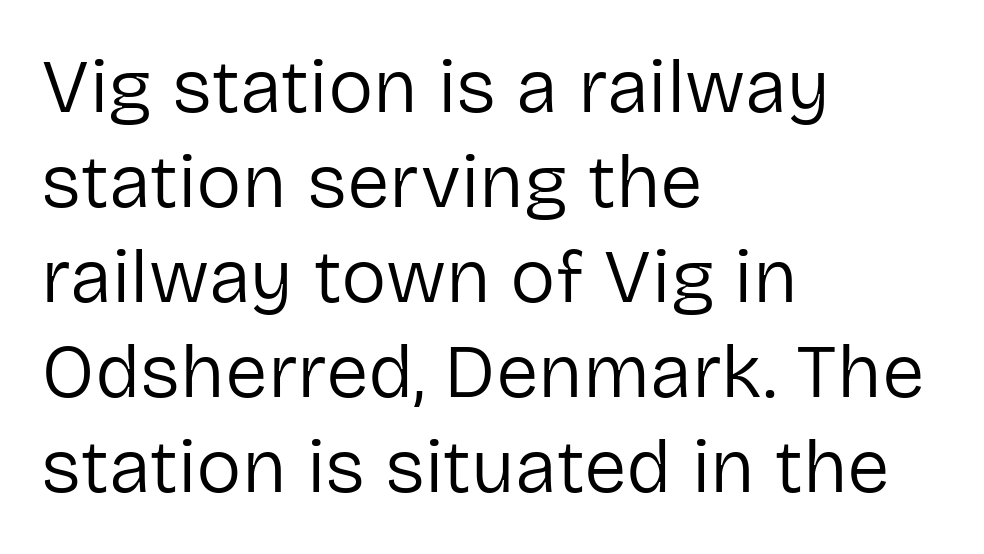
Q: Is the text bold? A: No.
Q: Is the text italic (slanted)? A: No, it is upright.
Q: Is the typeface a serif or a sans-serif typeface? A: Sans-serif.
Q: Is the text underlined? A: No.
Q: How is the paragraph aligned? A: Left-aligned.
Q: Is the spacing between letters normal or unusually wide? A: Normal.
Q: Is the spacing between lines tight, normal or loose? A: Normal.
Q: Width (condensed, normal, or wide)? A: Normal.
Q: Stroke contrast? A: Low.
Q: x-height? A: Medium.
Q: Monospaced? A: No.
